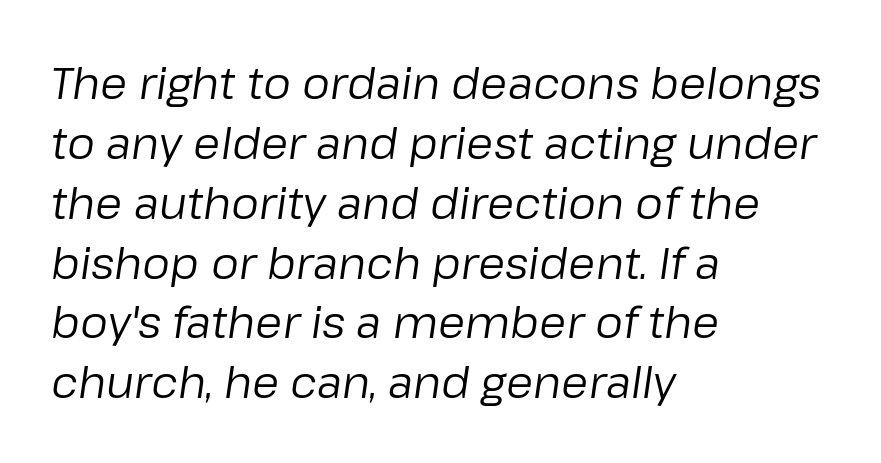
Horizontal bands of white between lines are of average thickness. Underline: absent. Unbolded letterforms with no extra heft. A typesetter would call this proportional, since set widths differ per character. Posture: slanted.
